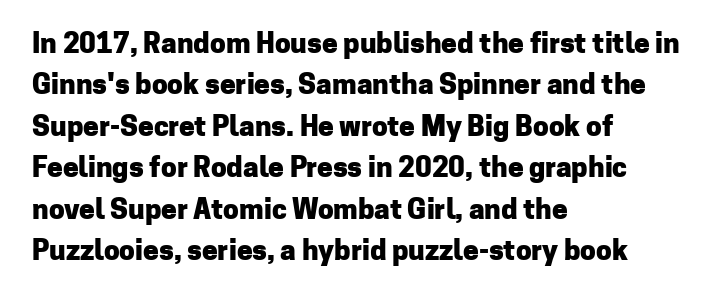
{"serif": "no", "italic": "no", "bold": "yes", "weight": "heavy", "width": "normal", "stroke_contrast": "low", "x_height": "medium", "monospaced": "no", "underline": "no", "align": "left", "line_spacing": "normal", "line_spacing_ratio": 1.48, "letter_spacing": "normal", "letter_spacing_em": 0.0, "glyph_px": 28}
